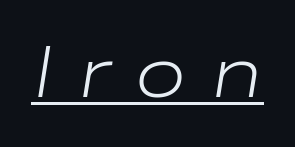
The image shows 72 px light, wide type, italic (leaning right); set unusually wide letter spacing (+0.31 em), underlined; low stroke contrast and a medium x-height.
